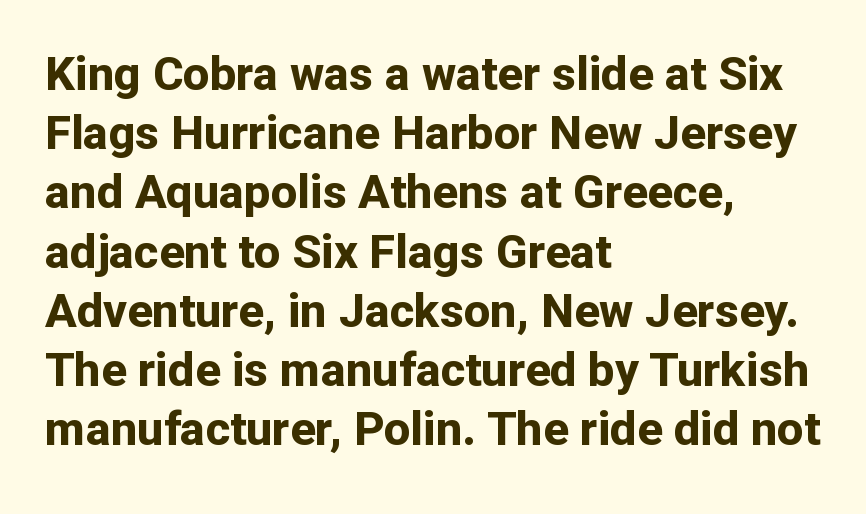
{"serif": "no", "italic": "no", "bold": "yes", "weight": "bold", "width": "normal", "stroke_contrast": "low", "x_height": "medium", "monospaced": "no", "underline": "no", "align": "left", "line_spacing": "normal", "line_spacing_ratio": 1.26, "letter_spacing": "normal", "letter_spacing_em": 0.0, "glyph_px": 47}
